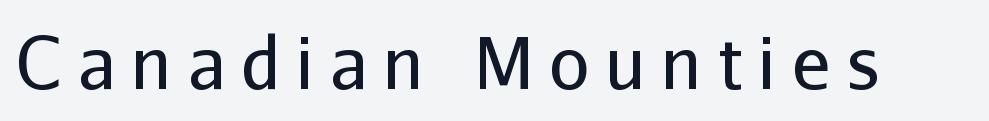
Note: no serifs on the glyphs. The passage shown is not bold in any degree. This sample has the flowing, uneven cadence of proportional lettering. The passage shown is not underscored anywhere.
